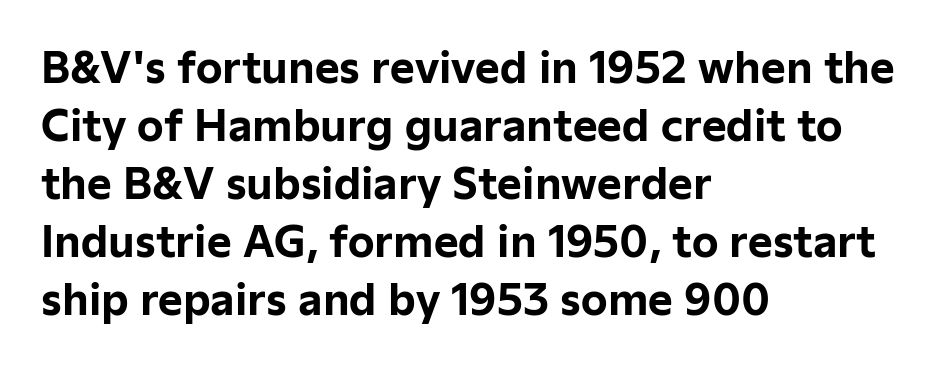
The image shows 42 px bold sans-serif type, upright; set left-aligned, normal line spacing (1.38x), normal letter spacing, not underlined; low stroke contrast and a medium x-height.
